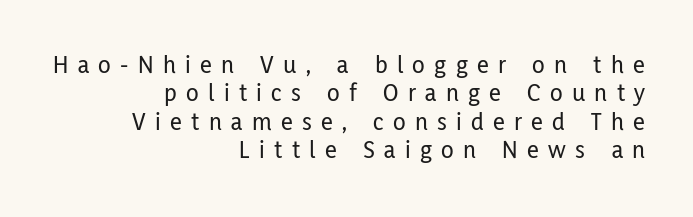
The image shows 26 px text type, upright; set right-aligned, tight line spacing (1.09x), unusually wide letter spacing (+0.36 em), not underlined.
